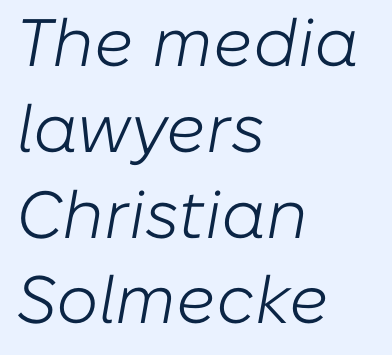
There is no visible air inserted between adjacent glyphs. No extra ink here — the face is not bold. Notice how the passage keeps a crisp vertical edge on the left only. Baseline-to-baseline distance is the conventional proportion of letter height. The passage shown is not underscored anywhere.
